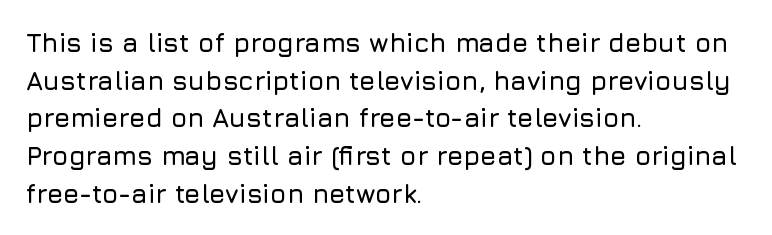
The image shows 26 px text type, upright; set left-aligned, normal line spacing (1.45x), normal letter spacing, not underlined.
